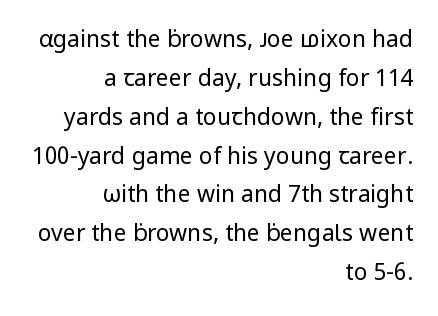
Does extra space separate the letters? No, they use regular spacing. Weight class: somewhere from thin through regular. The designer left line spacing at the default. Plain, unruled lines of type. If you drew a ruler down the right edge, every line would touch it. The lettering holds an erect, upright posture throughout.
